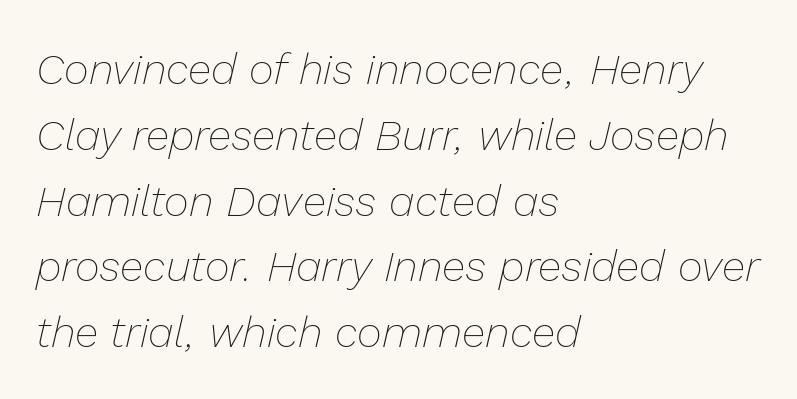
The image shows 43 px thin type, italic (leaning right); set left-aligned, normal line spacing (1.53x), normal letter spacing, not underlined; low stroke contrast and a medium x-height.
